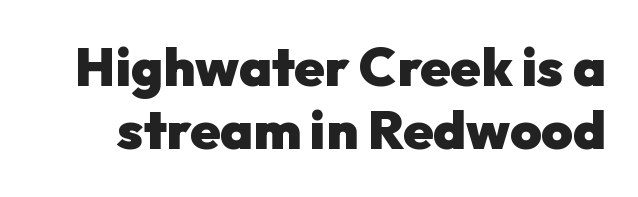
The image shows 54 px heavy sans-serif type, upright; set line spacing 1.17x, normal letter spacing, not underlined; low stroke contrast and a medium x-height.
